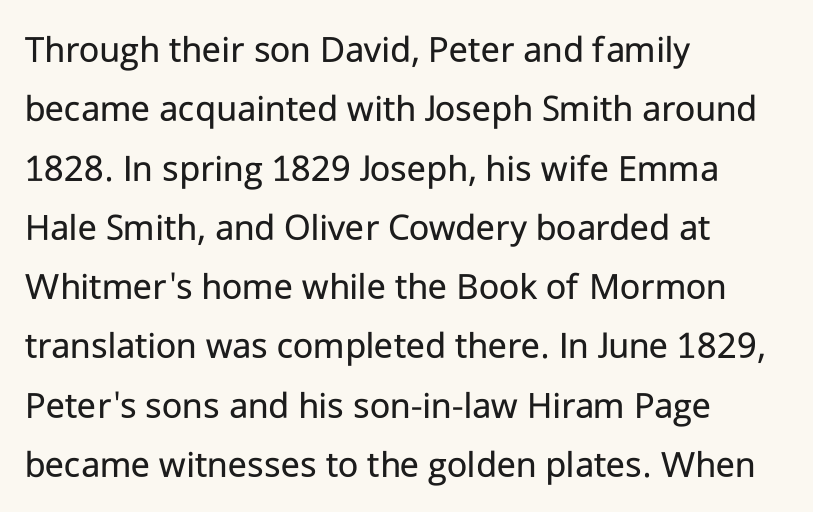
Q: Is the text bold? A: No.
Q: Is the text italic (slanted)? A: No, it is upright.
Q: Is the typeface a serif or a sans-serif typeface? A: Sans-serif.
Q: Is the text underlined? A: No.
Q: How is the paragraph aligned? A: Left-aligned.
Q: Is the spacing between letters normal or unusually wide? A: Normal.
Q: Is the spacing between lines tight, normal or loose? A: Normal.
Q: Width (condensed, normal, or wide)? A: Normal.
Q: Stroke contrast? A: Low.
Q: x-height? A: Medium.
Q: Monospaced? A: No.
